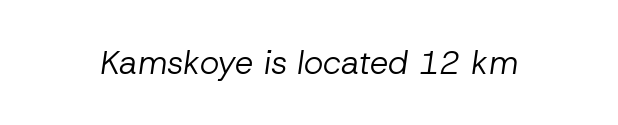
Q: Is the text bold? A: No.
Q: Is the text italic (slanted)? A: Yes, it leans right by about 8 degrees.
Q: Is the text underlined? A: No.
Q: Is the spacing between letters normal or unusually wide? A: Normal.
Q: Width (condensed, normal, or wide)? A: Normal.
Q: Stroke contrast? A: Low.
Q: x-height? A: Medium.
Q: Monospaced? A: No.
